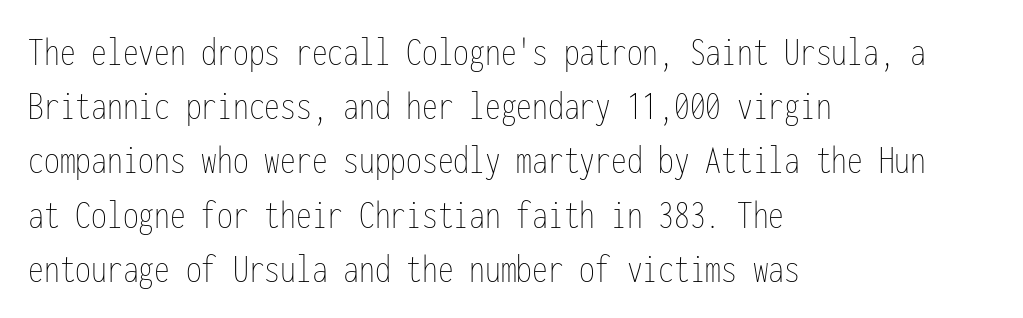
{"italic": "no", "bold": "no", "weight": "thin", "width": "condensed", "stroke_contrast": "low", "x_height": "medium", "monospaced": "yes", "underline": "no", "align": "left", "line_spacing": "normal", "line_spacing_ratio": 1.29, "letter_spacing": "normal", "letter_spacing_em": 0.0, "glyph_px": 42}
